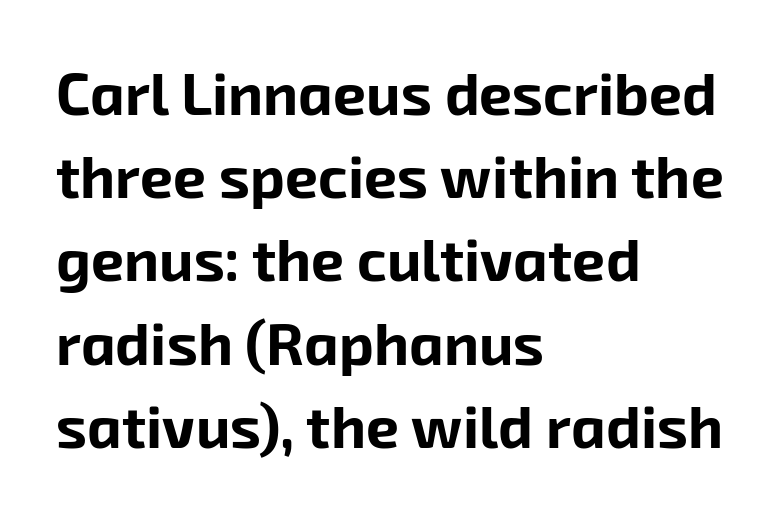
{"serif": "no", "bold": "yes", "weight": "bold", "width": "normal", "stroke_contrast": "low", "x_height": "medium", "monospaced": "no", "underline": "no", "align": "left", "line_spacing": "normal", "line_spacing_ratio": 1.41, "letter_spacing": "normal", "letter_spacing_em": 0.0, "glyph_px": 59}
